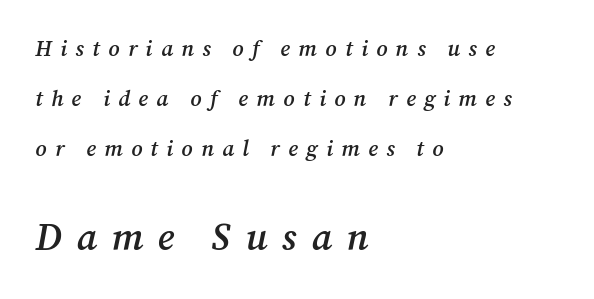
The image shows 38 px semibold serif type, italic (leaning right); set left-aligned, loose line spacing (2.27x), unusually wide letter spacing (+0.38 em), not underlined; the second (bottom) block is 1.73x larger; medium stroke contrast and a medium x-height.
